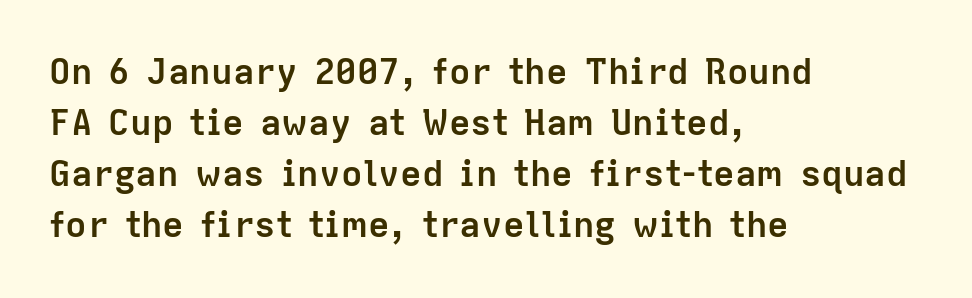
{"serif": "no", "italic": "no", "bold": "yes", "weight": "semibold", "width": "normal", "stroke_contrast": "low", "x_height": "medium", "monospaced": "no", "underline": "no", "align": "left", "line_spacing": "normal", "line_spacing_ratio": 1.42, "letter_spacing": "normal", "letter_spacing_em": 0.0, "glyph_px": 36}
